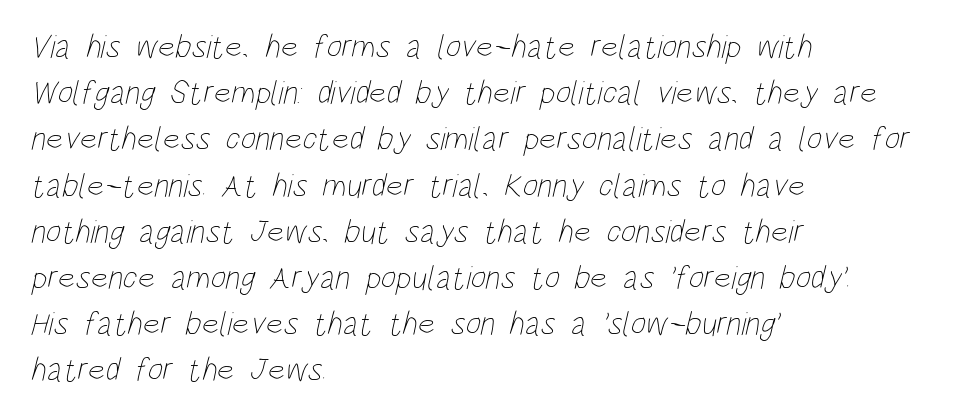
{"bold": "no", "weight": "thin", "width": "condensed", "stroke_contrast": "low", "x_height": "large", "monospaced": "no", "underline": "no", "align": "left", "line_spacing": "normal", "line_spacing_ratio": 1.4, "letter_spacing": "normal", "letter_spacing_em": 0.0, "glyph_px": 33}
